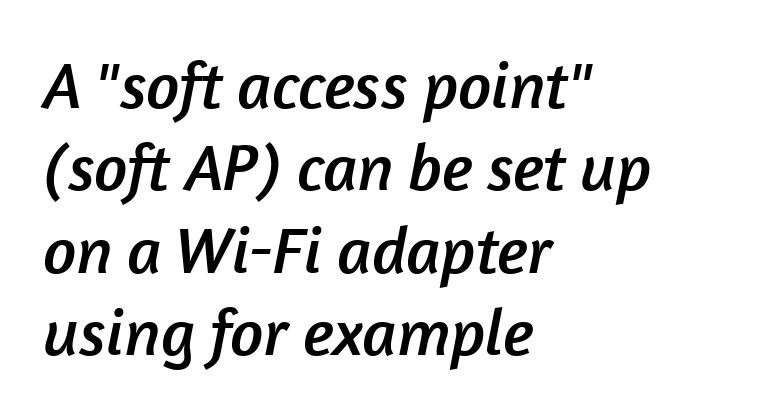
{"serif": "no", "width": "normal", "stroke_contrast": "low", "x_height": "medium", "monospaced": "no", "underline": "no", "align": "left", "line_spacing": "normal", "line_spacing_ratio": 1.25, "letter_spacing": "normal", "letter_spacing_em": 0.0, "glyph_px": 66}
